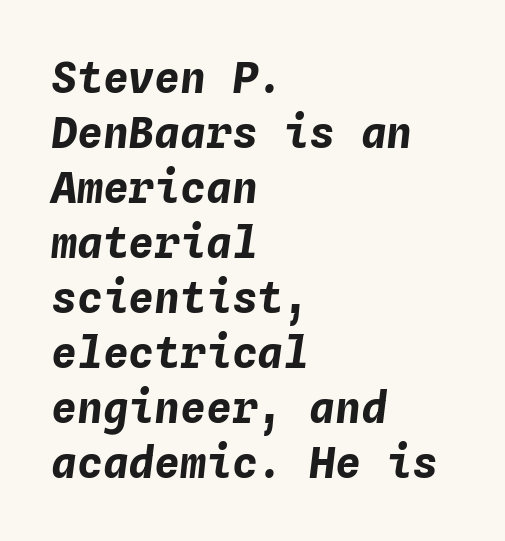
{"italic": "yes", "lean": "right", "slant_degrees": 4, "bold": "yes", "weight": "bold", "width": "normal", "stroke_contrast": "low", "x_height": "medium", "monospaced": "yes", "underline": "no", "align": "left", "line_spacing": "normal", "line_spacing_ratio": 1.28, "letter_spacing": "normal", "letter_spacing_em": 0.0, "glyph_px": 43}
